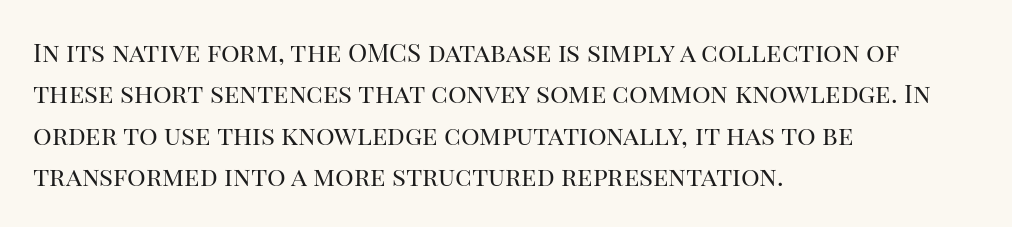
Each stroke keeps to a modest, everyday thickness or less. Whoever set this chose a conventional vertical rhythm. Caption: multi-line text, flush left, ragged right. Underlining? Definitely not there.
